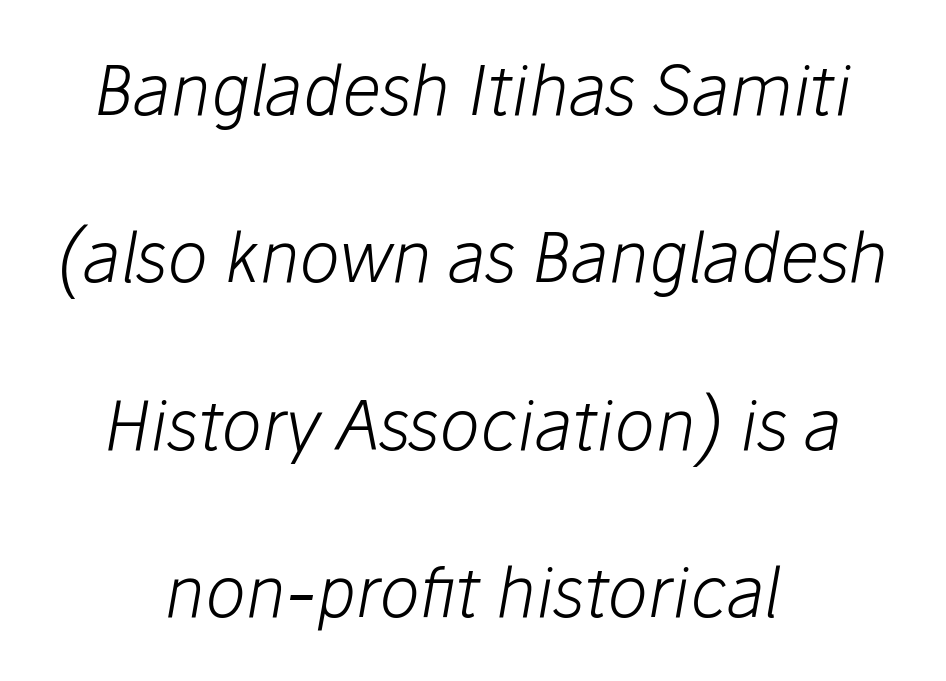
Q: Is the text bold? A: No.
Q: Is the text italic (slanted)? A: Yes, it leans right by about 10 degrees.
Q: Is the text underlined? A: No.
Q: How is the paragraph aligned? A: Centered.
Q: Is the spacing between letters normal or unusually wide? A: Normal.
Q: Is the spacing between lines tight, normal or loose? A: Loose.
Q: Width (condensed, normal, or wide)? A: Normal.
Q: Stroke contrast? A: Low.
Q: x-height? A: Medium.
Q: Monospaced? A: No.
